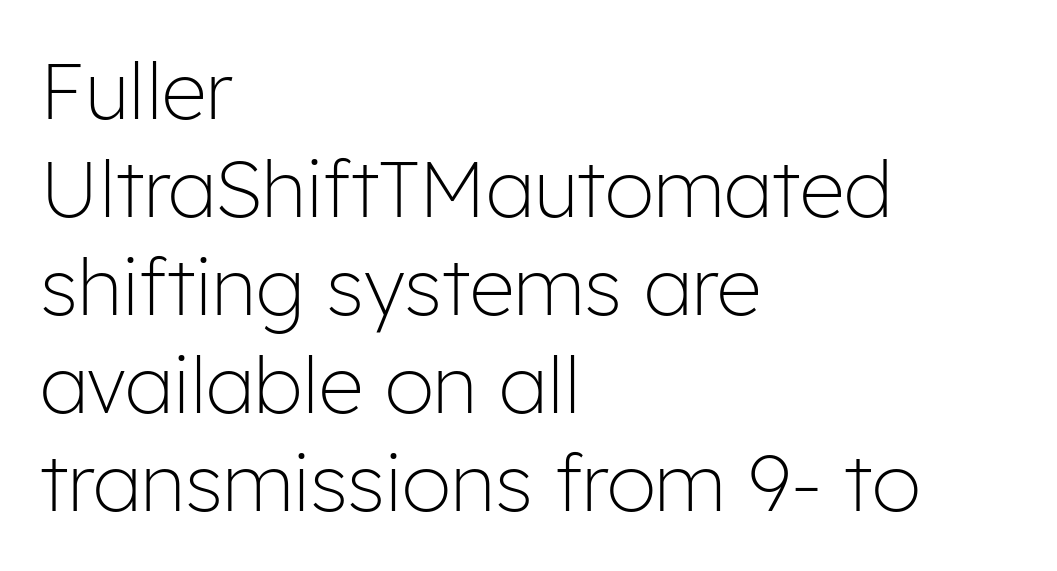
Q: Is the text bold? A: No.
Q: Is the text italic (slanted)? A: No, it is upright.
Q: Is the typeface a serif or a sans-serif typeface? A: Sans-serif.
Q: Is the text underlined? A: No.
Q: How is the paragraph aligned? A: Left-aligned.
Q: Is the spacing between letters normal or unusually wide? A: Normal.
Q: Width (condensed, normal, or wide)? A: Normal.
Q: Stroke contrast? A: Low.
Q: x-height? A: Medium.
Q: Monospaced? A: No.
